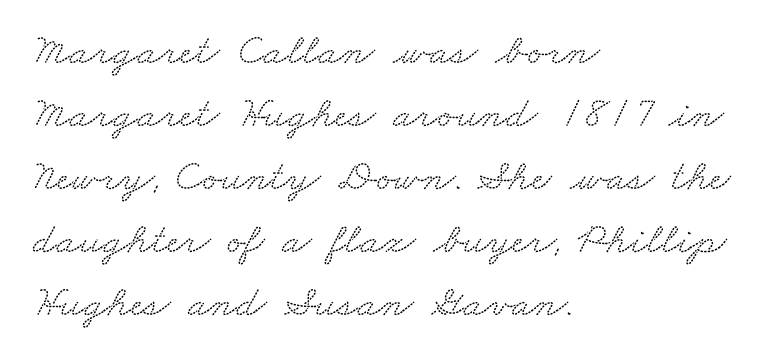
{"serif": "yes", "width": "wide", "stroke_contrast": "low", "x_height": "small", "monospaced": "no", "underline": "no", "align": "left", "line_spacing": "normal", "line_spacing_ratio": 1.43, "letter_spacing": "normal", "letter_spacing_em": 0.0, "glyph_px": 44}
